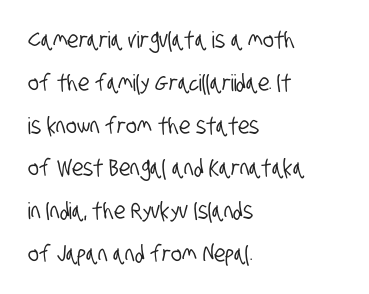
Q: Is the text underlined? A: No.
Q: How is the paragraph aligned? A: Left-aligned.
Q: Is the spacing between letters normal or unusually wide? A: Normal.
